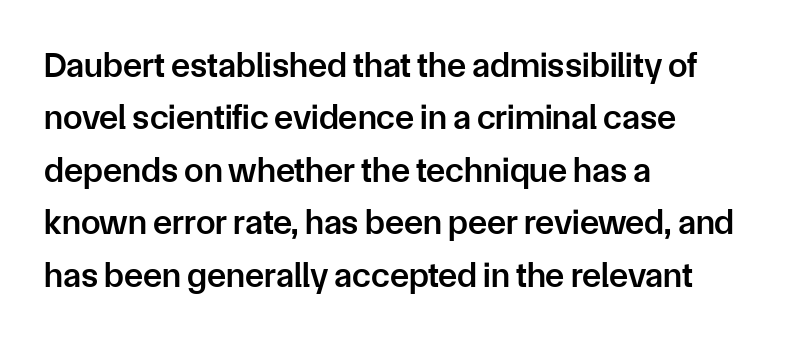
Q: Is the text bold? A: Semi-bold.
Q: Is the text italic (slanted)? A: No, it is upright.
Q: Is the typeface a serif or a sans-serif typeface? A: Sans-serif.
Q: Is the text underlined? A: No.
Q: How is the paragraph aligned? A: Left-aligned.
Q: Is the spacing between letters normal or unusually wide? A: Normal.
Q: Is the spacing between lines tight, normal or loose? A: Normal.
Q: Width (condensed, normal, or wide)? A: Normal.
Q: Stroke contrast? A: Low.
Q: x-height? A: Medium.
Q: Monospaced? A: No.
